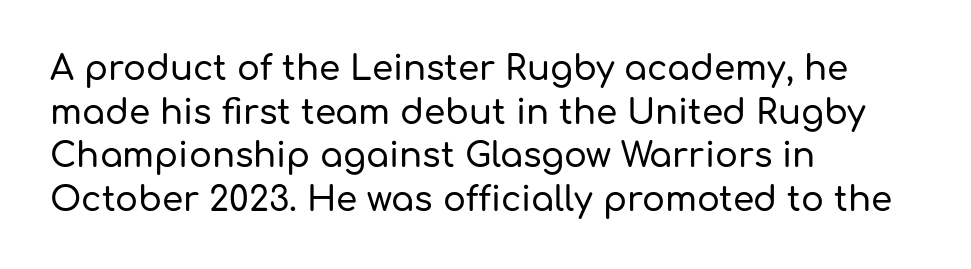
Q: Is the text italic (slanted)? A: No, it is upright.
Q: Is the typeface a serif or a sans-serif typeface? A: Sans-serif.
Q: Is the text underlined? A: No.
Q: How is the paragraph aligned? A: Left-aligned.
Q: Is the spacing between letters normal or unusually wide? A: Normal.
Q: Is the spacing between lines tight, normal or loose? A: Normal.
Q: Width (condensed, normal, or wide)? A: Normal.
Q: Stroke contrast? A: Low.
Q: x-height? A: Medium.
Q: Monospaced? A: No.
